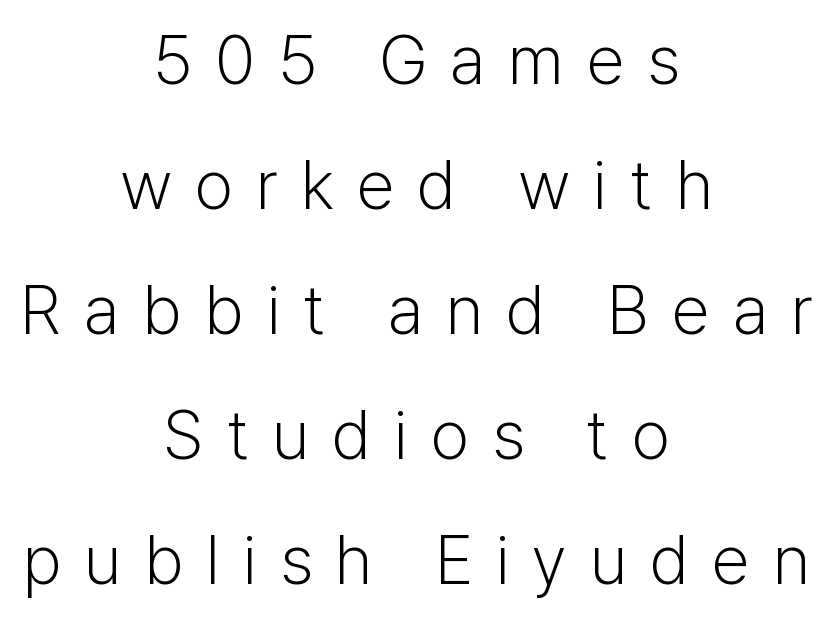
The image shows 69 px light sans-serif type, upright; set centered, line spacing 1.81x, unusually wide letter spacing (+0.33 em), not underlined; low stroke contrast and a medium x-height.
